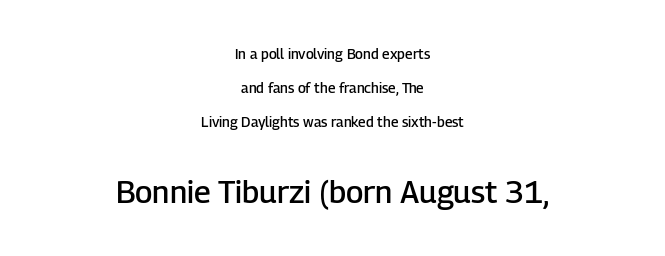
Q: Is the text bold? A: Semi-bold.
Q: Is the text italic (slanted)? A: No, it is upright.
Q: Is the typeface a serif or a sans-serif typeface? A: Sans-serif.
Q: Is the text underlined? A: No.
Q: How is the paragraph aligned? A: Centered.
Q: Is the spacing between letters normal or unusually wide? A: Normal.
Q: Is the spacing between lines tight, normal or loose? A: Loose.
Q: Which block of text is set in a larger size, the first (top) or the second (bottom)? A: The second (bottom) one.
Q: Width (condensed, normal, or wide)? A: Normal.
Q: Stroke contrast? A: Low.
Q: x-height? A: Medium.
Q: Monospaced? A: No.
